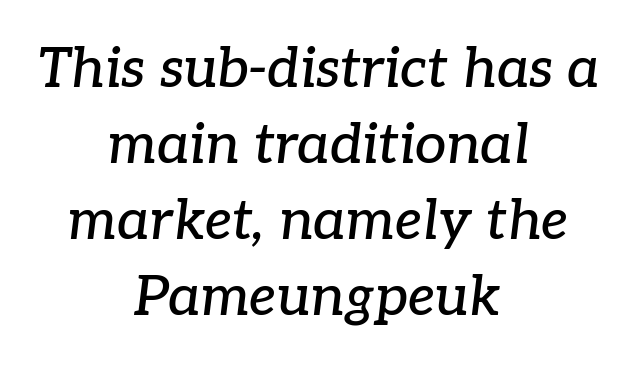
The image shows 56 px serif type, italic (leaning right); set centered, normal line spacing (1.36x), normal letter spacing, not underlined; low stroke contrast and a medium x-height.
